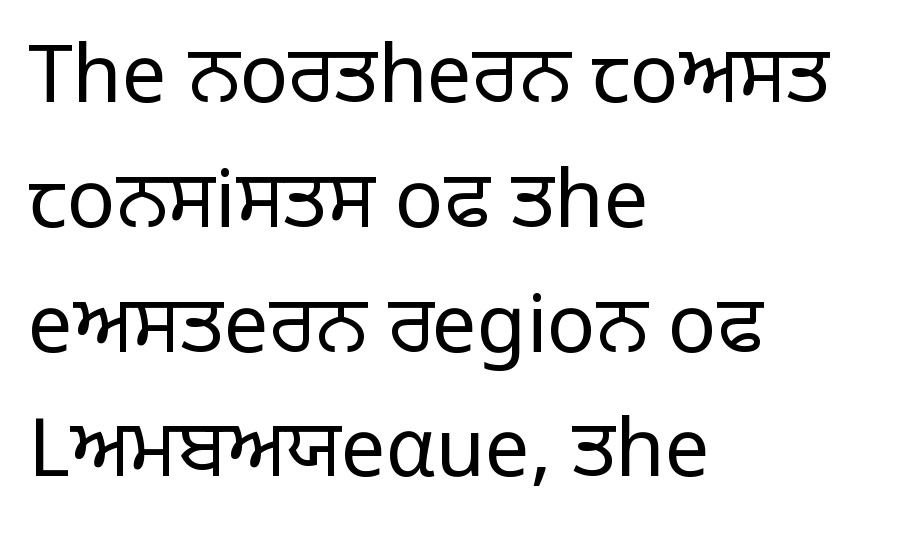
The rendering uses natural spacing where letterforms have individual widths. Unlike a traditional serif, this face leaves its strokes unadorned. The glyphs are unaccompanied by any horizontal stroke below them. Tracking here is standard; glyphs follow each other at the usual distance. The font's upright variant was chosen for this text. How would I describe the line gaps? Plain and ordinary.
